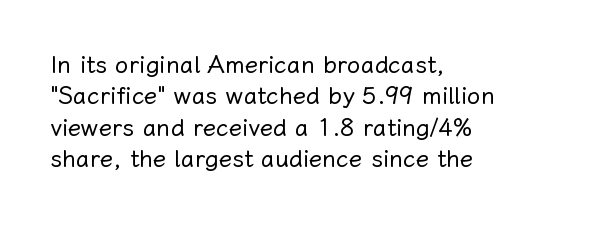
The image shows 24 px text type, upright; set left-aligned, normal line spacing (1.31x), normal letter spacing, not underlined.
